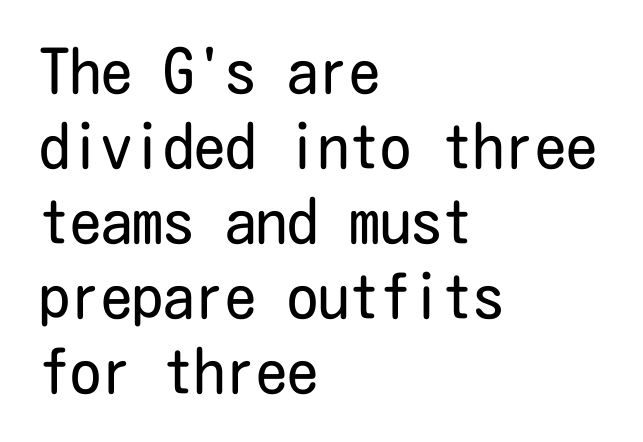
{"serif": "no", "italic": "no", "bold": "no", "weight": "regular", "width": "condensed", "stroke_contrast": "low", "x_height": "medium", "underline": "no", "align": "left", "line_spacing_ratio": 1.21, "letter_spacing": "normal", "letter_spacing_em": 0.0, "glyph_px": 62}
